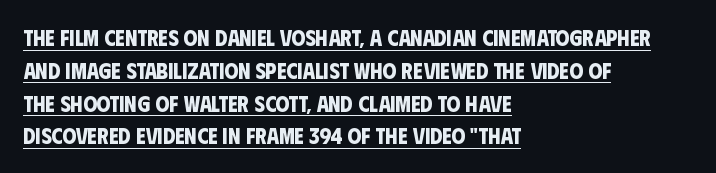
The image shows 22 px bold type; set left-aligned, normal line spacing (1.49x), normal letter spacing, underlined.
